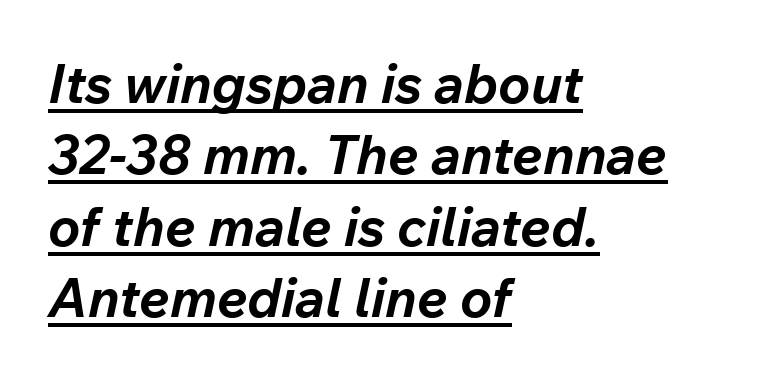
{"italic": "yes", "lean": "right", "slant_degrees": 12, "bold": "yes", "weight": "bold", "width": "normal", "stroke_contrast": "low", "x_height": "medium", "monospaced": "no", "underline": "yes", "align": "left", "line_spacing": "normal", "line_spacing_ratio": 1.32, "letter_spacing": "normal", "letter_spacing_em": 0.0, "glyph_px": 54}
